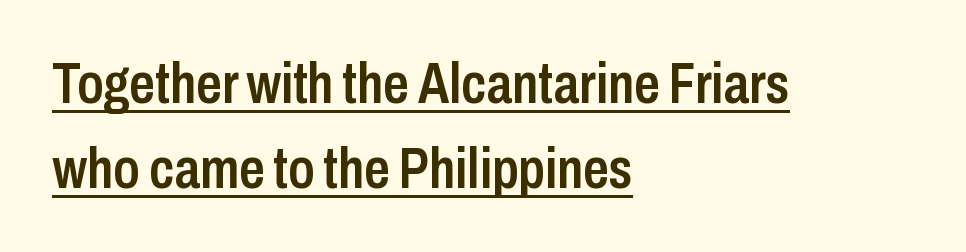
{"serif": "no", "italic": "no", "bold": "semi", "weight": "semibold", "width": "condensed", "stroke_contrast": "low", "x_height": "medium", "monospaced": "no", "underline": "yes", "align": "left", "line_spacing": "normal", "line_spacing_ratio": 1.49, "letter_spacing": "normal", "letter_spacing_em": 0.0, "glyph_px": 57}
